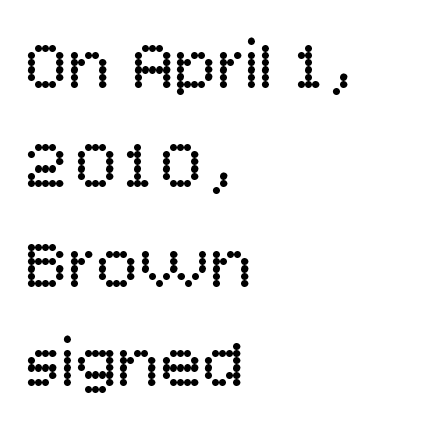
The image shows 71 px regular-weight sans-serif type, upright; set left-aligned, normal line spacing (1.4x), normal letter spacing, not underlined; low stroke contrast and a large x-height.
